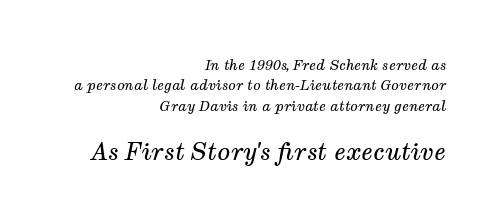
The image shows 24 px text type, italic (leaning right); set right-aligned, normal line spacing (1.45x), normal letter spacing, not underlined; the second (bottom) block is 1.71x larger.
